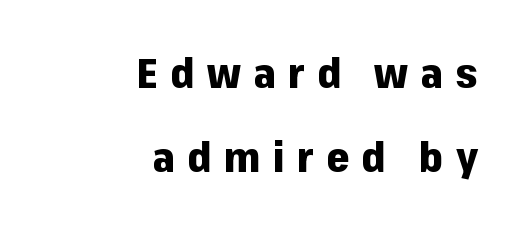
Plenty of ink on the page — the face is bold. The lettering stays uniformly vertical, giving the passage a roman look. The characters display no serif detailing; their extremities are plain. The gaps between neighbouring characters are conspicuously large. Notice how the passage keeps a crisp vertical edge on the right only.
